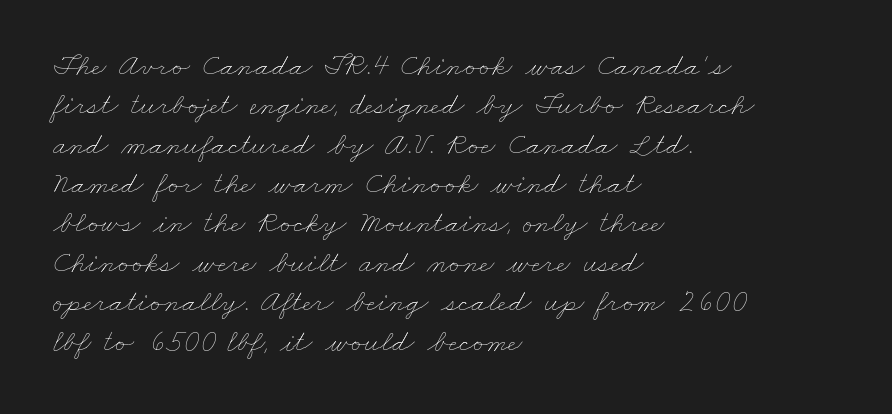
Think standard paragraph weight, or any step lighter than that. The compositor pushed each line to the left boundary. Descenders hang freely into open space. Here the designer chose a conventional face with non-uniform glyph widths. Successive baselines arrive at the customary interval.
